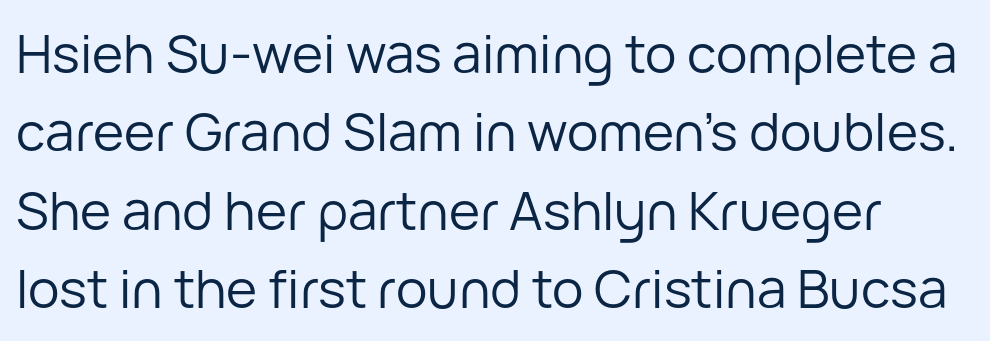
{"serif": "no", "italic": "no", "bold": "no", "weight": "regular", "width": "normal", "stroke_contrast": "low", "x_height": "medium", "monospaced": "no", "underline": "no", "line_spacing": "normal", "line_spacing_ratio": 1.48, "letter_spacing": "normal", "letter_spacing_em": 0.0, "glyph_px": 53}
